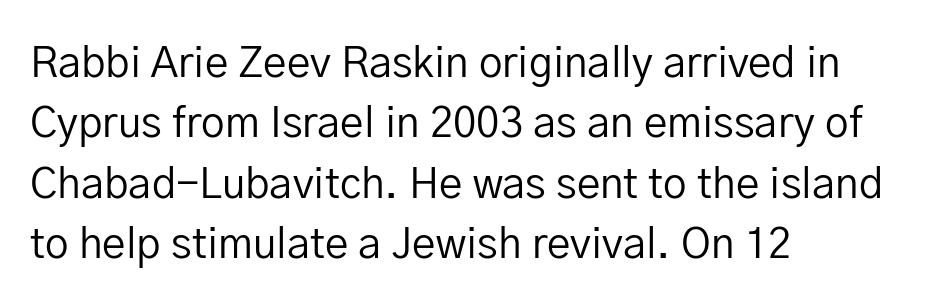
The image shows 42 px regular-weight sans-serif type, upright; set left-aligned, normal line spacing (1.44x), normal letter spacing, not underlined; low stroke contrast and a medium x-height.
